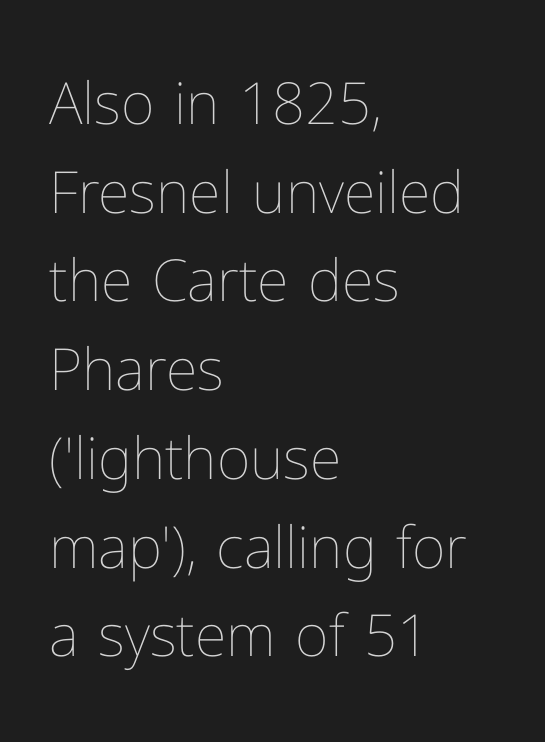
Each line starts at the same left margin while the right side varies. Summary of weight: not heavy and not bold. This sample uses plain, unmodified letter spacing. The rendering uses natural spacing where letterforms have individual widths. Posture: straight, roman, zero tilt. The gap between lines stays unmarked.
